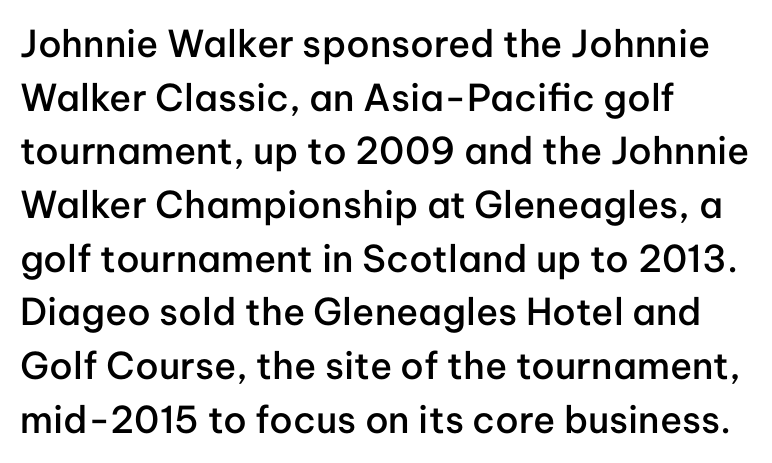
The image shows 37 px semibold sans-serif type, upright; set left-aligned, normal line spacing (1.45x), normal letter spacing, not underlined; low stroke contrast and a medium x-height.
